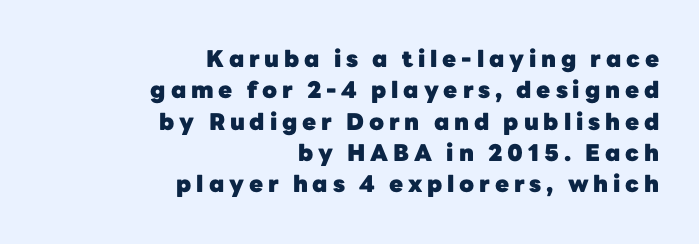
{"italic": "no", "bold": "yes", "underline": "no", "align": "right", "line_spacing": "normal", "line_spacing_ratio": 1.36, "letter_spacing": "wide", "letter_spacing_em": 0.21, "glyph_px": 23}
